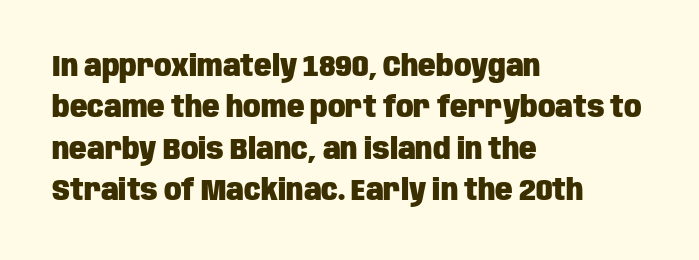
Serifs: no, the terminals of the letterforms are clean. Line starts are locked; line ends wander. What weight is shown? A full bold with thick strokes. The passage shown is not underscored anywhere. A typesetter would call this proportional, since set widths differ per character. Is there much room between lines? A standard amount, neither cramped nor airy.
